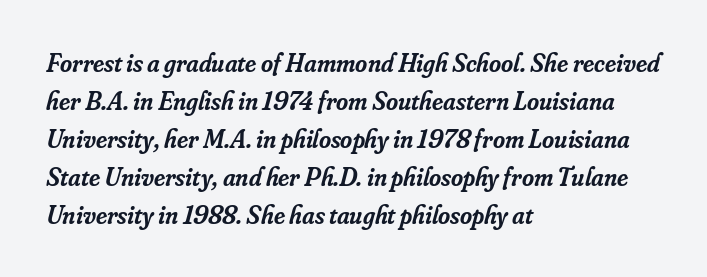
The image shows 26 px text type, italic (leaning right); set left-aligned, normal line spacing (1.46x), normal letter spacing, not underlined.
